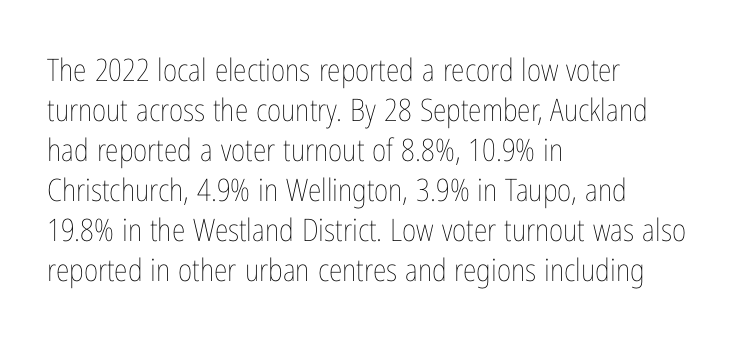
The image shows 31 px thin, condensed type, upright; set left-aligned, normal line spacing (1.29x), normal letter spacing, not underlined; low stroke contrast and a medium x-height.
